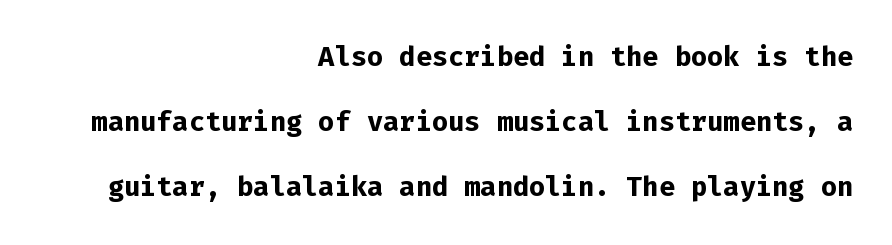
Q: Is the text bold? A: Yes.
Q: Is the text italic (slanted)? A: No, it is upright.
Q: Is the text underlined? A: No.
Q: How is the paragraph aligned? A: Right-aligned.
Q: Is the spacing between letters normal or unusually wide? A: Normal.
Q: Is the spacing between lines tight, normal or loose? A: Loose.
